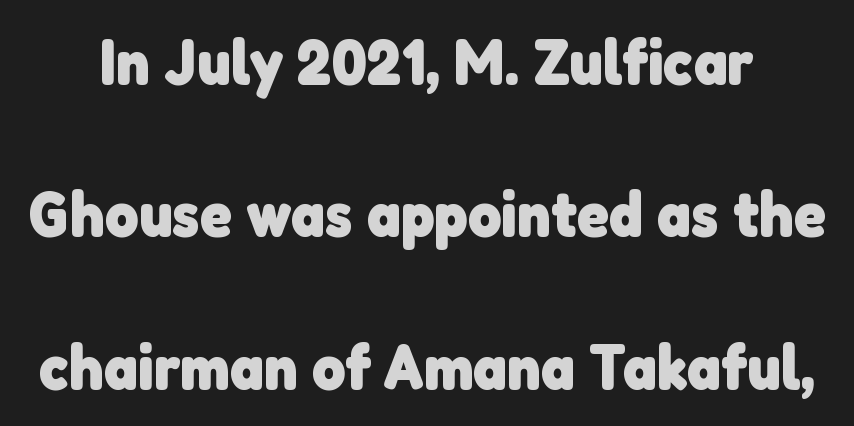
Each new line begins a long way beneath the previous one. Students, this is bold: see how much ink each stroke carries. Descender tails drop into unmarked territory. The rendering shows plain stroke endings on the letterforms — a sans-serif design. Inter-character spacing is left at the font's built-in metrics. Think of a printed novel: that variable character pitch is what you see here.
